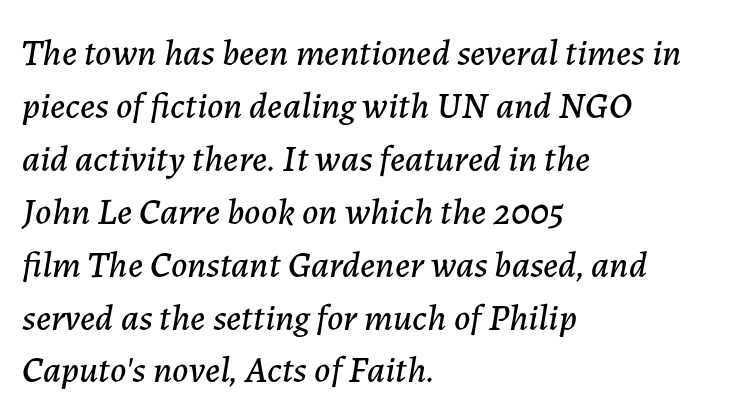
Note the varied advance widths — an 'i' is clearly narrower than an 'm'. This block has exactly the height ordinary leading produces. Quick note: underline off. Left-aligned paragraph, ragged on the right.
